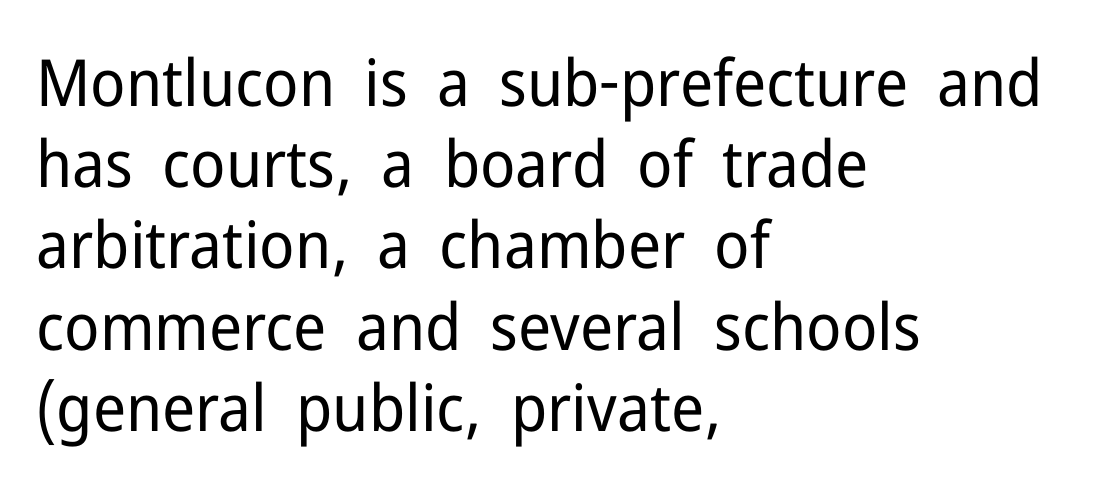
{"serif": "no", "italic": "no", "bold": "no", "weight": "regular", "width": "normal", "stroke_contrast": "low", "x_height": "medium", "monospaced": "no", "underline": "no", "align": "left", "line_spacing": "normal", "line_spacing_ratio": 1.25, "letter_spacing": "normal", "letter_spacing_em": 0.0, "glyph_px": 65}
